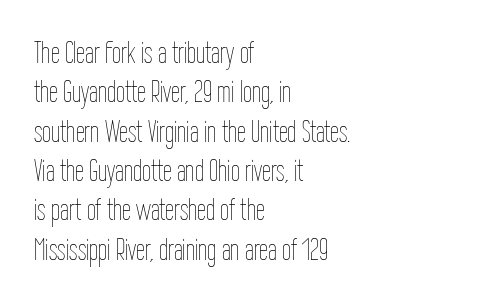
Varying glyph widths throughout — classic text-font behaviour. When letters stand straight like this, we call the style roman or upright. The passage shown is not underscored anywhere. Caption: face not bold, strokes unweighted.
